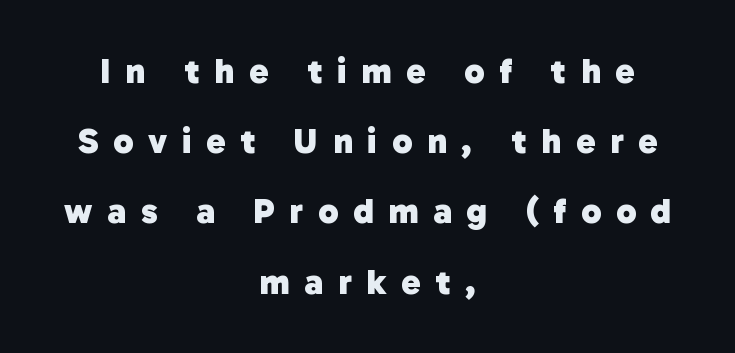
{"serif": "no", "bold": "yes", "weight": "heavy", "width": "normal", "stroke_contrast": "low", "x_height": "medium", "monospaced": "no", "underline": "no", "align": "center", "line_spacing": "loose", "line_spacing_ratio": 1.95, "letter_spacing": "wide", "letter_spacing_em": 0.41, "glyph_px": 36}
